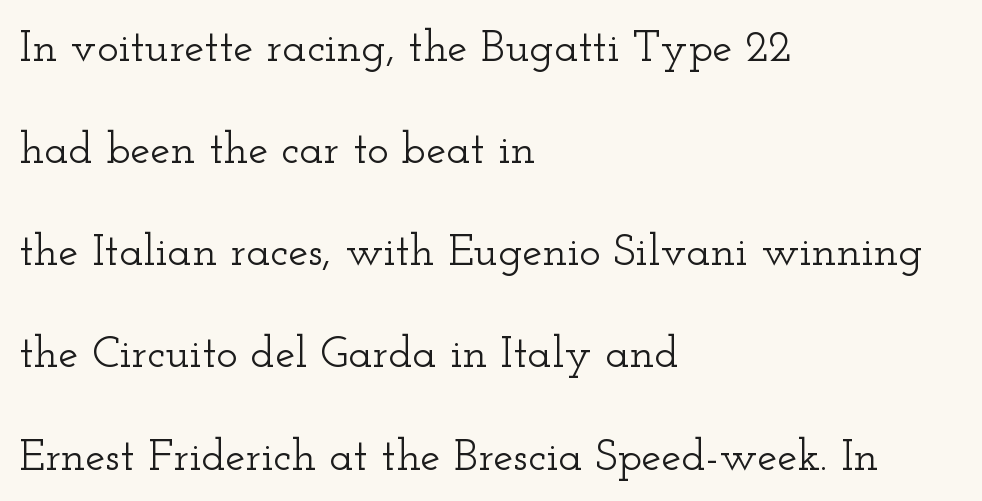
The image shows 45 px wide serif type, upright; set left-aligned, loose line spacing (2.27x), normal letter spacing, not underlined; low stroke contrast and a small x-height.
